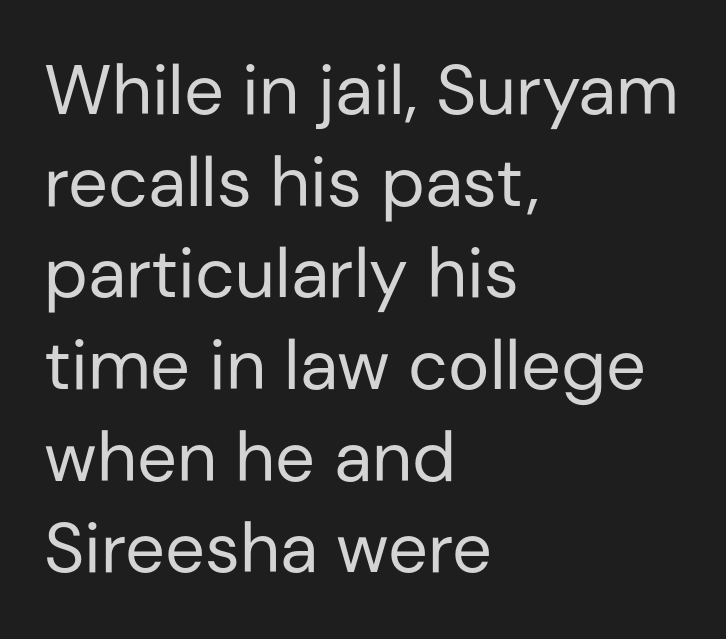
The compositor pushed each line to the left boundary. A roman cut, with each character standing at attention. Note the varied advance widths — an 'i' is clearly narrower than an 'm'. A typesetter would call this leading conventional body-copy spacing.
